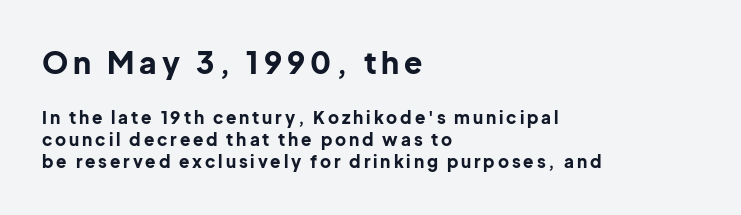
{"serif": "no", "italic": "no", "bold": "yes", "weight": "bold", "width": "normal", "stroke_contrast": "low", "x_height": "medium", "monospaced": "no", "underline": "no", "align": "left", "line_spacing": "normal", "line_spacing_ratio": 1.32, "larger_block": "first", "size_ratio": 1.76, "glyph_px": 30}
